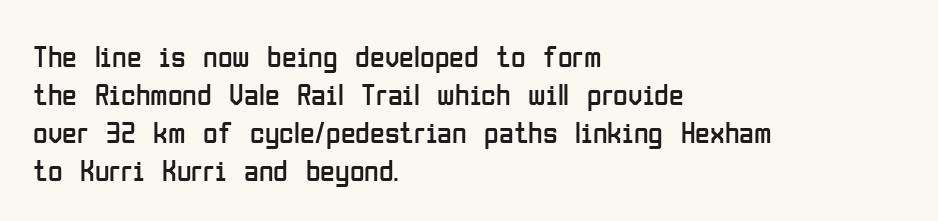
The image shows 30 px regular-weight, condensed sans-serif type, upright; set left-aligned, normal line spacing (1.27x), normal letter spacing, not underlined; low stroke contrast and a medium x-height.
